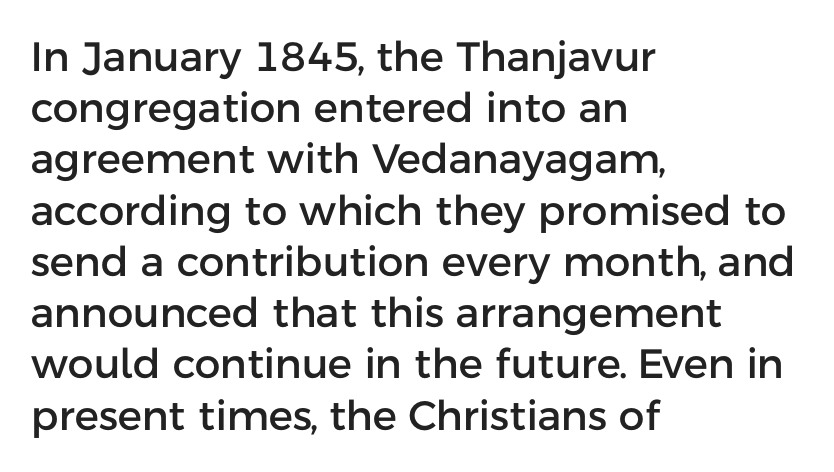
{"serif": "no", "italic": "no", "width": "normal", "stroke_contrast": "low", "x_height": "medium", "monospaced": "no", "underline": "no", "align": "left", "line_spacing": "normal", "line_spacing_ratio": 1.25, "letter_spacing": "normal", "letter_spacing_em": 0.0, "glyph_px": 41}
